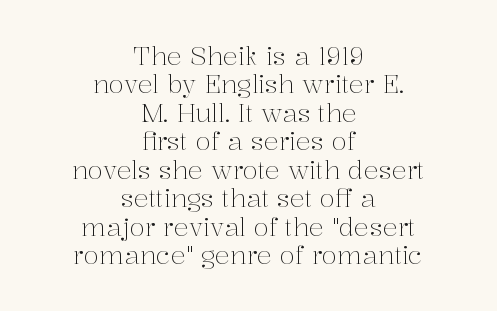
Q: Is the text bold? A: No.
Q: Is the text italic (slanted)? A: No, it is upright.
Q: Is the text underlined? A: No.
Q: How is the paragraph aligned? A: Centered.
Q: Is the spacing between letters normal or unusually wide? A: Normal.
Q: Is the spacing between lines tight, normal or loose? A: Tight.
